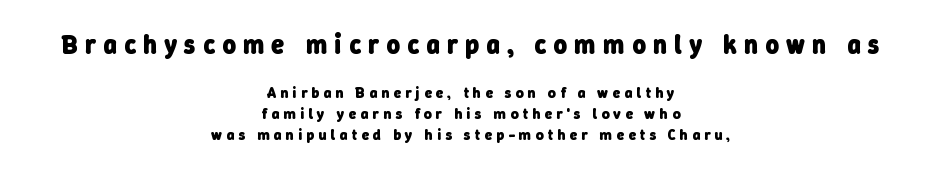
Q: Is the text bold? A: Yes.
Q: Is the text underlined? A: No.
Q: How is the paragraph aligned? A: Centered.
Q: Is the spacing between letters normal or unusually wide? A: Unusually wide.
Q: Is the spacing between lines tight, normal or loose? A: Normal.
Q: Which block of text is set in a larger size, the first (top) or the second (bottom)? A: The first (top) one.
